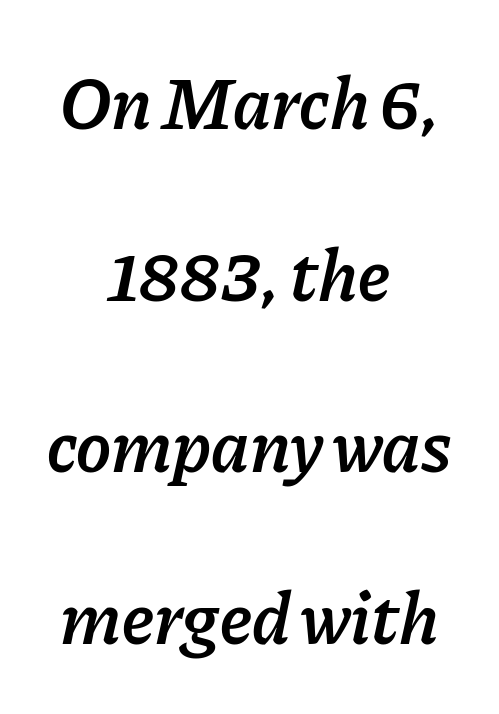
A typesetter would mark this as italic. Think of a printed novel: that variable character pitch is what you see here. The setting favours the middle, as headings and verse often do. Compared with typical body copy, the letter spacing here is the same. The lines are spread far apart with generous leading.
